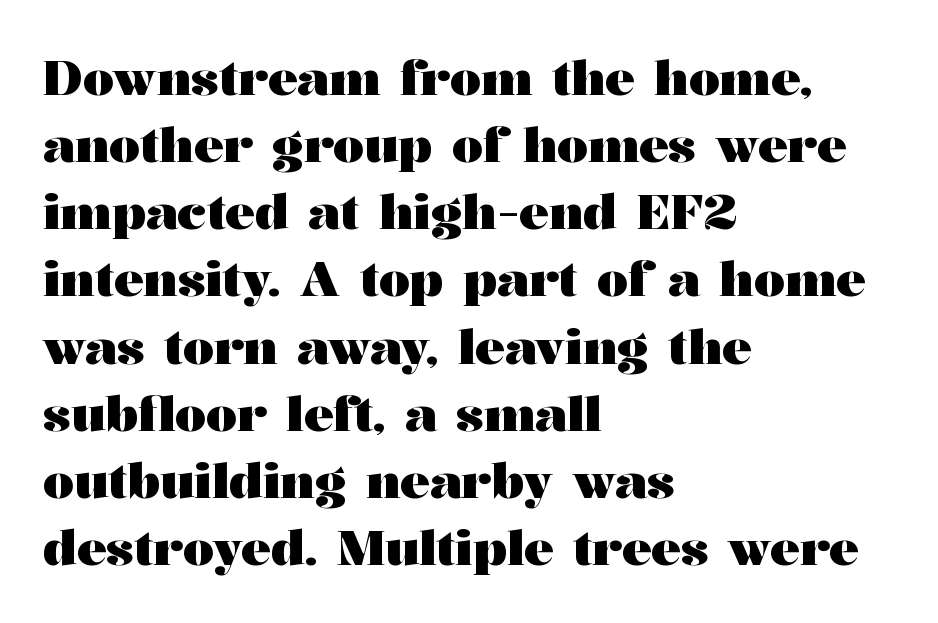
The image shows 49 px heavy, wide serif type, upright; set left-aligned, normal line spacing (1.37x), normal letter spacing, not underlined; medium stroke contrast and a medium x-height.
